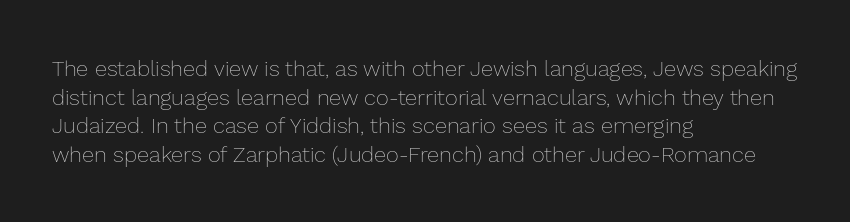
{"italic": "no", "bold": "no", "underline": "no", "align": "left", "line_spacing": "normal", "line_spacing_ratio": 1.3, "letter_spacing": "normal", "letter_spacing_em": 0.0, "glyph_px": 22}
